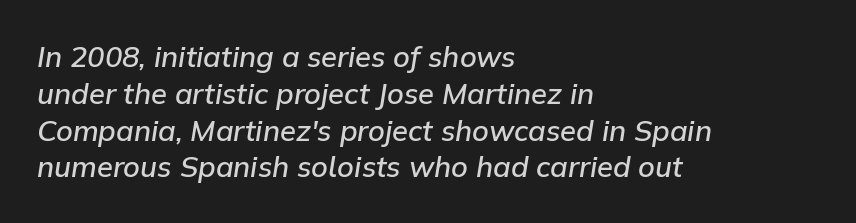
Standard letterfit; no display-style spreading of the glyphs. A typesetter would call this proportional, since set widths differ per character. The letters are semibold — heavier than regular but short of a full bold. The area under the type is left untouched. The compositor pushed each line to the left boundary.
